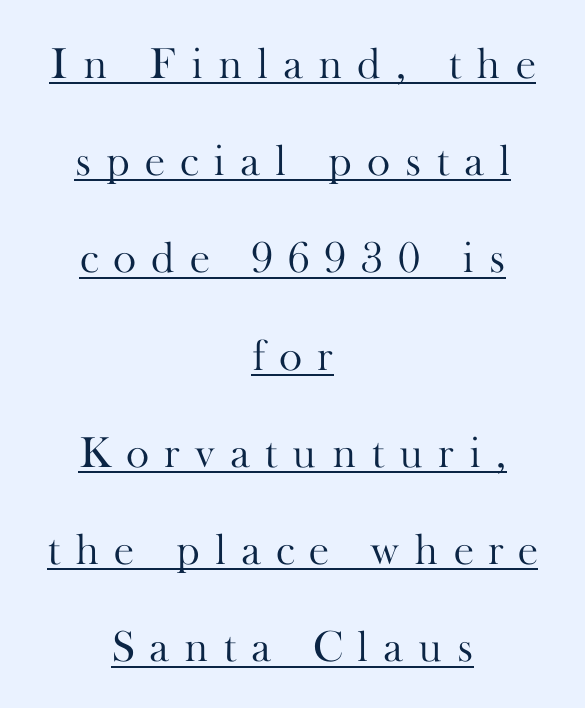
Q: Is the text bold? A: No.
Q: Is the text italic (slanted)? A: No, it is upright.
Q: Is the typeface a serif or a sans-serif typeface? A: Serif.
Q: Is the text underlined? A: Yes.
Q: How is the paragraph aligned? A: Centered.
Q: Is the spacing between letters normal or unusually wide? A: Unusually wide.
Q: Is the spacing between lines tight, normal or loose? A: Loose.
Q: Width (condensed, normal, or wide)? A: Normal.
Q: Stroke contrast? A: High.
Q: x-height? A: Small.
Q: Monospaced? A: No.
